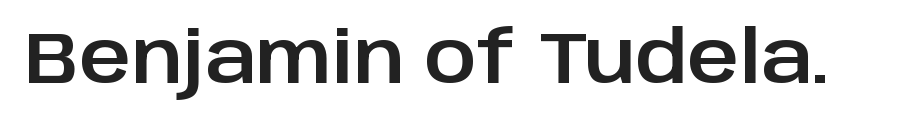
The image shows 71 px sans-serif type, upright; set normal letter spacing, not underlined; low stroke contrast and a large x-height.
